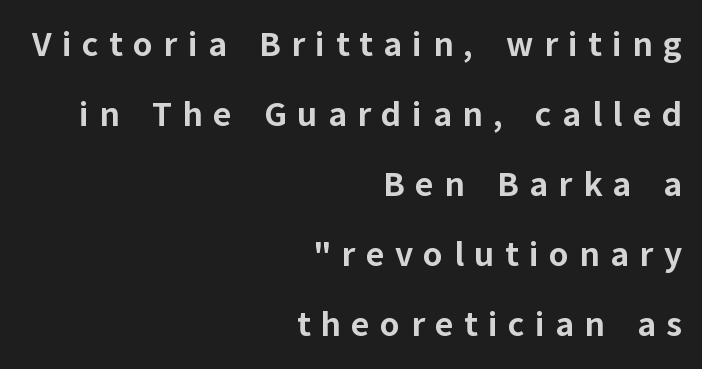
The image shows 35 px bold sans-serif type, upright; set right-aligned, loose line spacing (2.0x), unusually wide letter spacing (+0.3 em), not underlined; low stroke contrast and a medium x-height.
